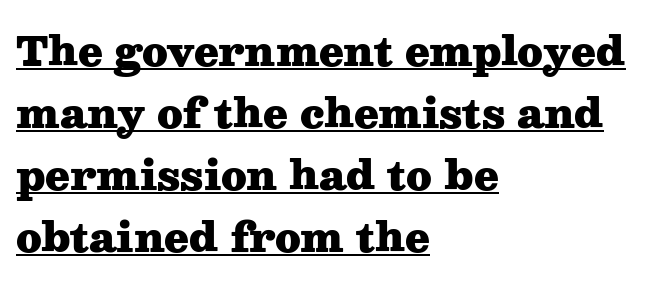
Proportional: the letters do not fall into vertical columns. Little horizontal feet cap the strokes, marking this as serif type. The letters stand upright; this is a roman face. The font is running at its bold setting. Compared with a centered layout, this one pins lines to the left instead. Does a line run under the words? Yes, clearly.
